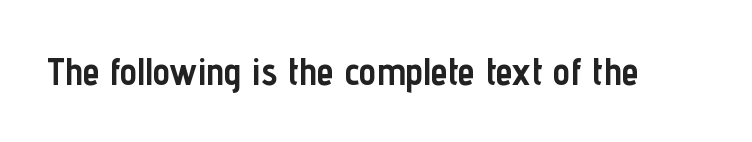
The image shows 39 px semibold, condensed sans-serif type, upright; set normal letter spacing, not underlined; low stroke contrast and a medium x-height.
